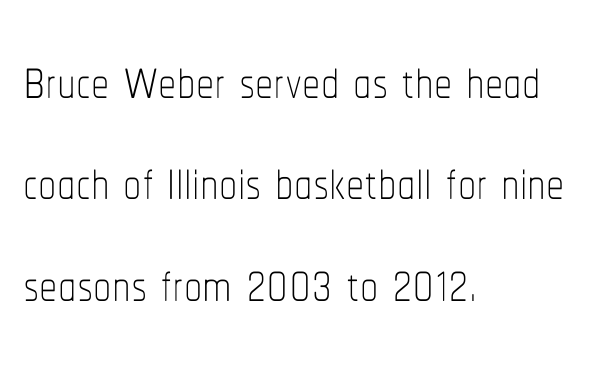
Q: Is the text bold? A: No.
Q: Is the text italic (slanted)? A: No, it is upright.
Q: Is the text underlined? A: No.
Q: How is the paragraph aligned? A: Left-aligned.
Q: Is the spacing between letters normal or unusually wide? A: Normal.
Q: Is the spacing between lines tight, normal or loose? A: Normal.
Q: Width (condensed, normal, or wide)? A: Condensed.
Q: Stroke contrast? A: Low.
Q: x-height? A: Medium.
Q: Monospaced? A: No.
